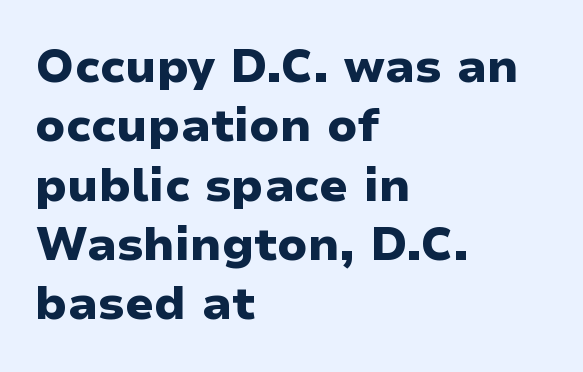
The image shows 46 px heavy, wide sans-serif type, upright; set left-aligned, normal line spacing (1.29x), normal letter spacing, not underlined; low stroke contrast and a medium x-height.
